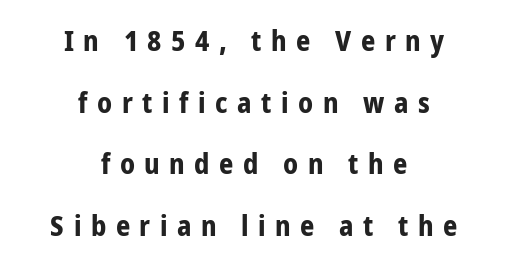
{"serif": "no", "italic": "no", "bold": "yes", "weight": "bold", "width": "condensed", "stroke_contrast": "low", "x_height": "medium", "monospaced": "no", "underline": "no", "align": "center", "line_spacing": "loose", "line_spacing_ratio": 2.2, "letter_spacing": "wide", "letter_spacing_em": 0.34, "glyph_px": 28}
